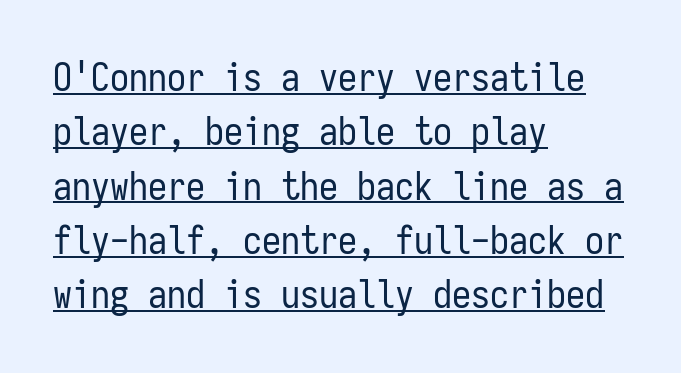
No letter is thick-stroked: the sample isn't bold. These lines stack with their left ends in a neat column. The letters carry no serifs — their stems end cleanly without finishing strokes. Fixed-width glyphs throughout — classic coding-font behaviour. Standard letterfit; no display-style spreading of the glyphs.
